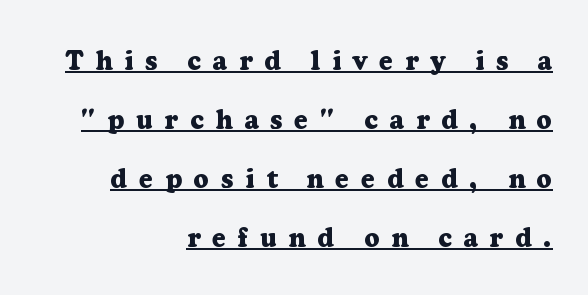
{"italic": "no", "bold": "yes", "underline": "yes", "align": "right", "line_spacing": "loose", "line_spacing_ratio": 2.18, "letter_spacing": "wide", "letter_spacing_em": 0.43, "glyph_px": 27}
